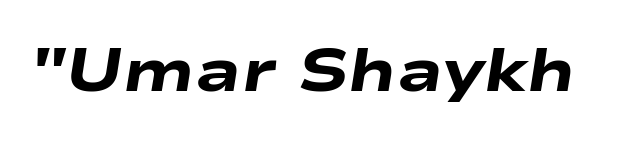
How are the letters spaced? Ordinarily, with no added tracking. Yep, that's italic — everything's leaning. Nobody drew a line under any word here. The characters look thick and weighty, a clear bold. Think of a printed novel: that variable character pitch is what you see here.
